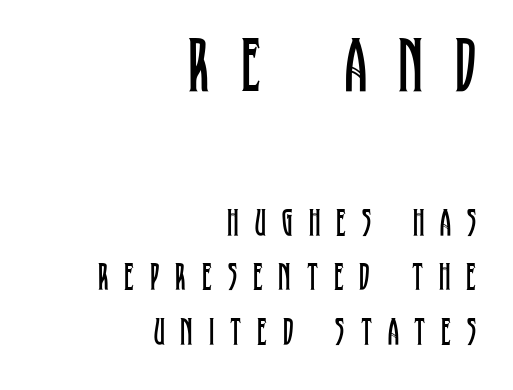
{"serif": "yes", "italic": "no", "bold": "no", "weight": "regular", "width": "condensed", "stroke_contrast": "low", "x_height": "large", "monospaced": "no", "underline": "no", "align": "right", "line_spacing": "normal", "line_spacing_ratio": 1.4, "letter_spacing": "wide", "letter_spacing_em": 0.41, "larger_block": "first", "size_ratio": 2.0, "glyph_px": 78}
